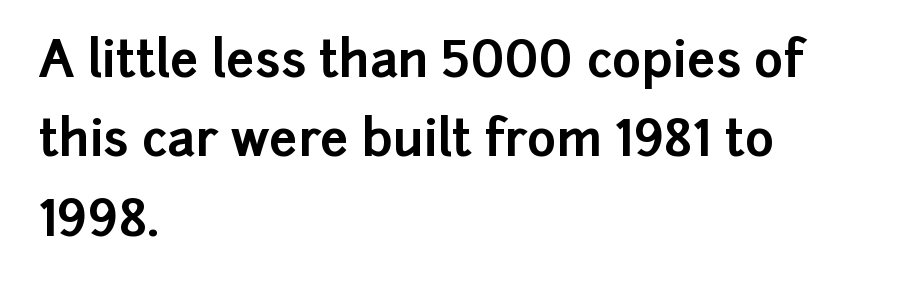
{"serif": "no", "italic": "no", "bold": "yes", "weight": "bold", "width": "normal", "stroke_contrast": "low", "x_height": "medium", "monospaced": "no", "underline": "no", "align": "left", "line_spacing": "normal", "line_spacing_ratio": 1.59, "letter_spacing": "normal", "letter_spacing_em": 0.0, "glyph_px": 50}
